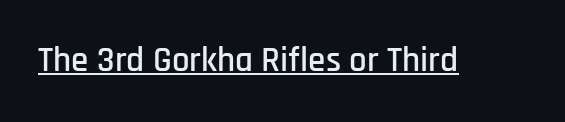
A baseline rule has been typeset under these characters. The letters advance in unequal steps, a hallmark of proportional type. Look at the bottom of the vertical strokes: they stop flat, with no serifs. Posture: upright roman. The tracking reads as untouched default to a designer's eye.
